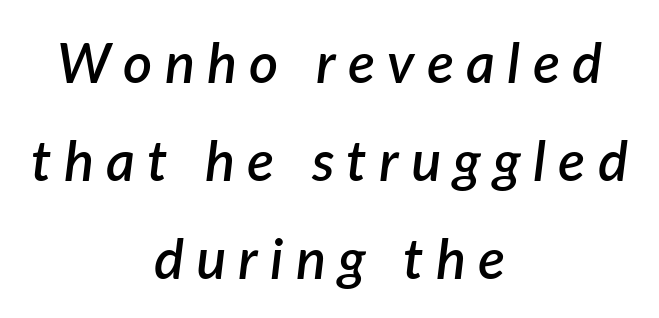
Q: Is the text bold? A: Semi-bold.
Q: Is the text italic (slanted)? A: Yes, it leans right by about 7 degrees.
Q: Is the text underlined? A: No.
Q: How is the paragraph aligned? A: Centered.
Q: Is the spacing between letters normal or unusually wide? A: Unusually wide.
Q: Width (condensed, normal, or wide)? A: Normal.
Q: Stroke contrast? A: Low.
Q: x-height? A: Medium.
Q: Monospaced? A: No.
